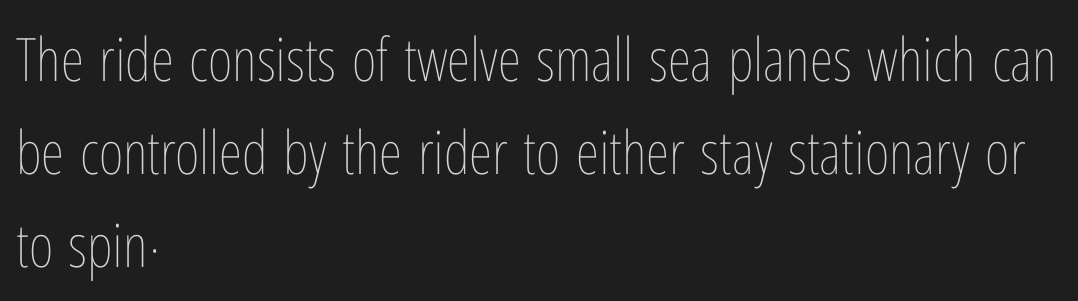
{"italic": "no", "bold": "no", "weight": "thin", "width": "condensed", "stroke_contrast": "low", "x_height": "medium", "monospaced": "no", "underline": "no", "align": "left", "line_spacing": "normal", "line_spacing_ratio": 1.55, "letter_spacing": "normal", "letter_spacing_em": 0.0, "glyph_px": 60}
